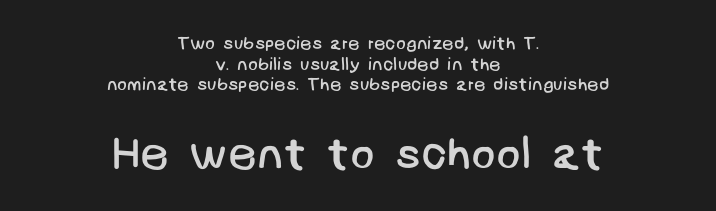
{"serif": "no", "bold": "no", "weight": "regular", "width": "normal", "stroke_contrast": "low", "x_height": "large", "underline": "no", "align": "center", "line_spacing": "tight", "line_spacing_ratio": 1.14, "letter_spacing": "normal", "letter_spacing_em": 0.0, "larger_block": "second", "size_ratio": 2.5, "glyph_px": 45}
